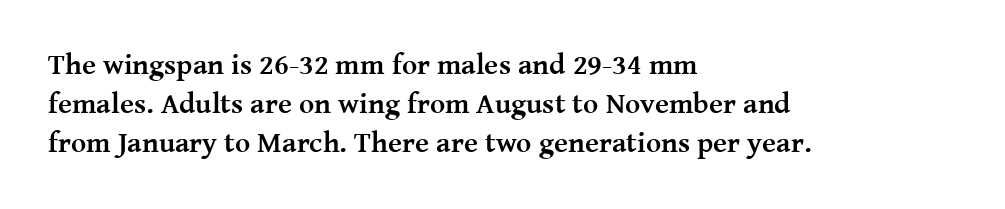
How would I describe the line gaps? Plain and ordinary. Each letter keeps its own natural width here, so spacing adapts to shape. What stands out about the letter spacing? Nothing — it is the standard amount. The letters stand straight up with perfectly vertical stems. In terms of letterform style, serifs are clearly present.
